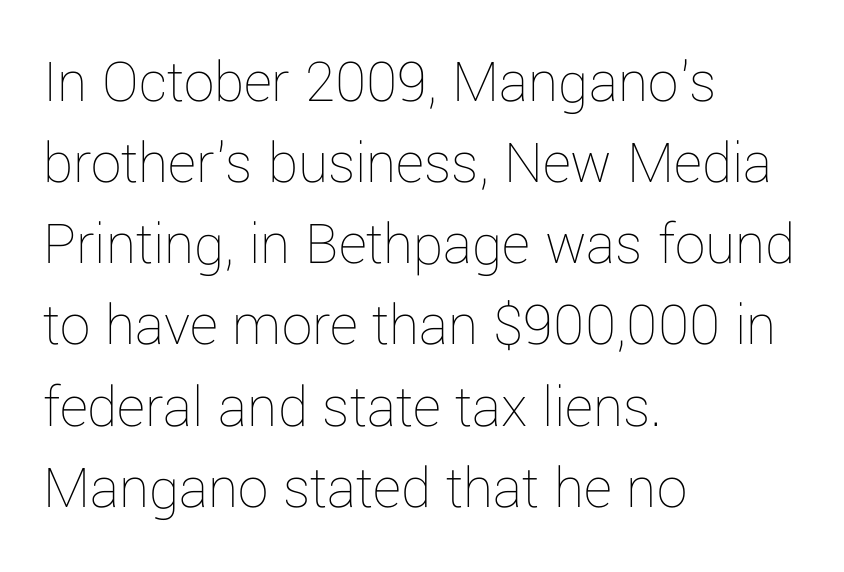
Check the space under the baseline: it is left empty. The font is comparable to plain body text, perhaps lighter. Does the leading feel generous? No, just average. The lettering stays uniformly vertical, giving the passage a roman look.
